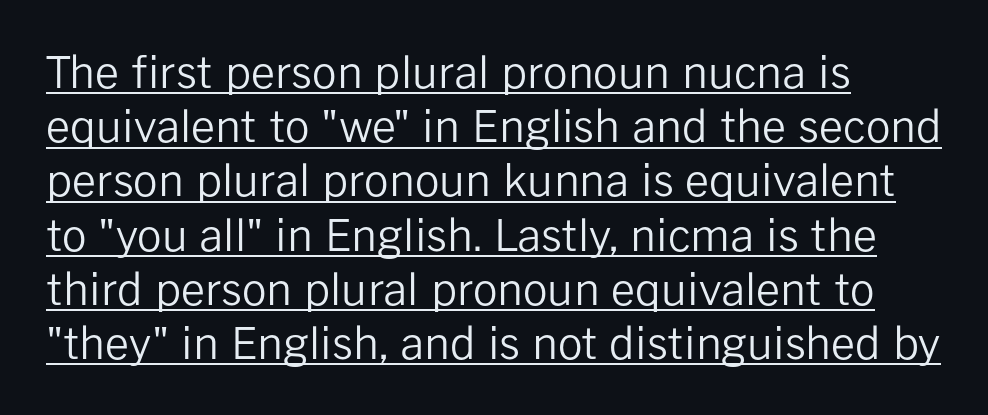
Q: Is the text bold? A: No.
Q: Is the text italic (slanted)? A: No, it is upright.
Q: Is the typeface a serif or a sans-serif typeface? A: Sans-serif.
Q: Is the text underlined? A: Yes.
Q: How is the paragraph aligned? A: Left-aligned.
Q: Is the spacing between letters normal or unusually wide? A: Normal.
Q: Is the spacing between lines tight, normal or loose? A: Normal.
Q: Width (condensed, normal, or wide)? A: Normal.
Q: Stroke contrast? A: Low.
Q: x-height? A: Medium.
Q: Monospaced? A: No.
